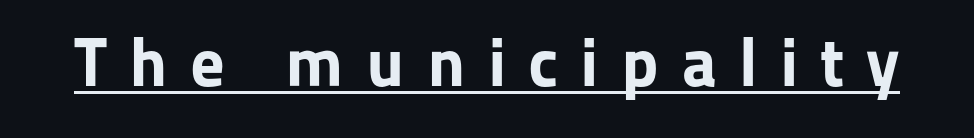
Upright lettering throughout. The rendering uses natural spacing where letterforms have individual widths. What kind of face is this? One without serifs — a sans. Thick stems and heavy bowls — unmistakably bold. Has an underline been added? It has. The gaps between neighbouring characters are conspicuously large.
